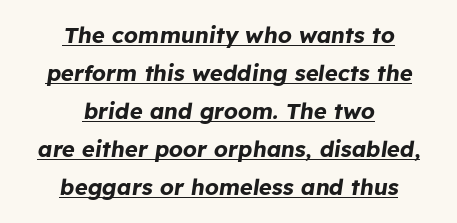
{"italic": "yes", "lean": "right", "slant_degrees": 8, "bold": "yes", "underline": "yes", "align": "center", "line_spacing_ratio": 1.73, "letter_spacing": "normal", "letter_spacing_em": 0.0, "glyph_px": 22}
